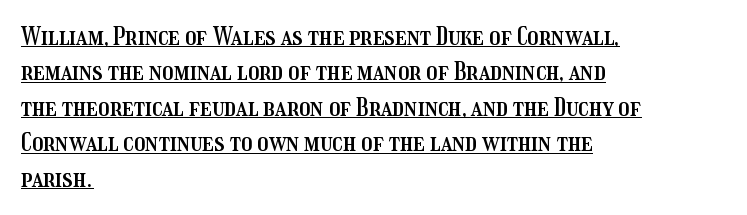
Q: Is the text italic (slanted)? A: No, it is upright.
Q: Is the text underlined? A: Yes.
Q: How is the paragraph aligned? A: Left-aligned.
Q: Is the spacing between letters normal or unusually wide? A: Normal.
Q: Is the spacing between lines tight, normal or loose? A: Normal.
